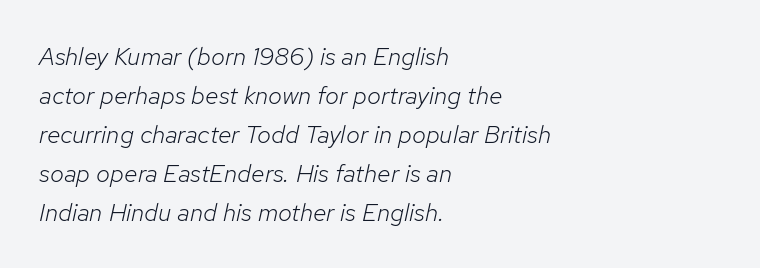
The image shows 25 px text type, italic (leaning right); set left-aligned, normal line spacing (1.56x), normal letter spacing, not underlined.
